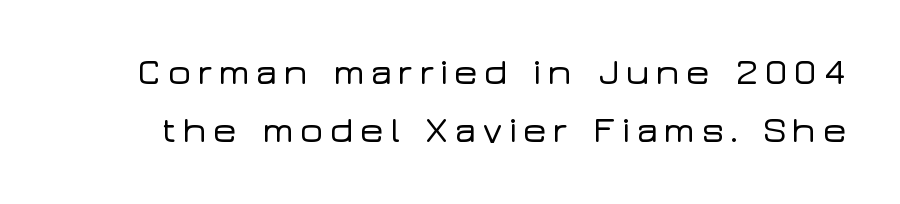
Q: Is the text italic (slanted)? A: No, it is upright.
Q: Is the typeface a serif or a sans-serif typeface? A: Sans-serif.
Q: Is the text underlined? A: No.
Q: Is the spacing between lines tight, normal or loose? A: Normal.
Q: Width (condensed, normal, or wide)? A: Wide.
Q: Stroke contrast? A: Low.
Q: x-height? A: Medium.
Q: Monospaced? A: No.
